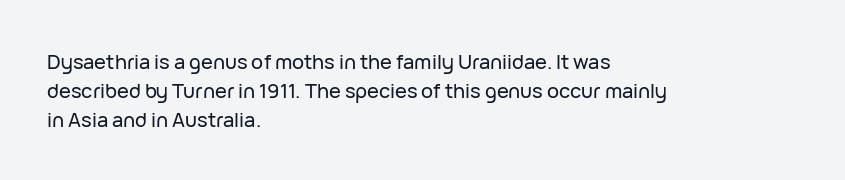
The image shows 20 px text type, upright; set left-aligned, normal line spacing (1.44x), normal letter spacing, not underlined.
